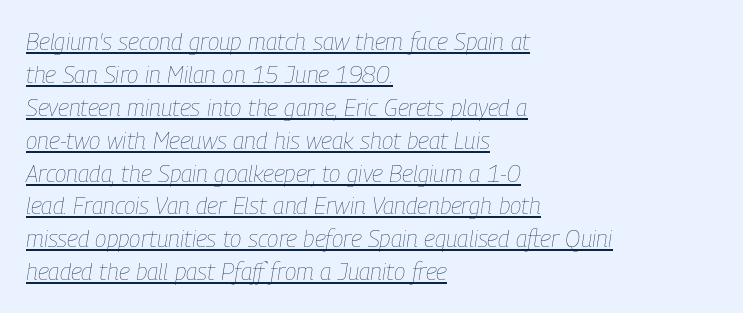
The image shows 24 px text type, italic (leaning right); set left-aligned, normal line spacing (1.37x), normal letter spacing, underlined.
